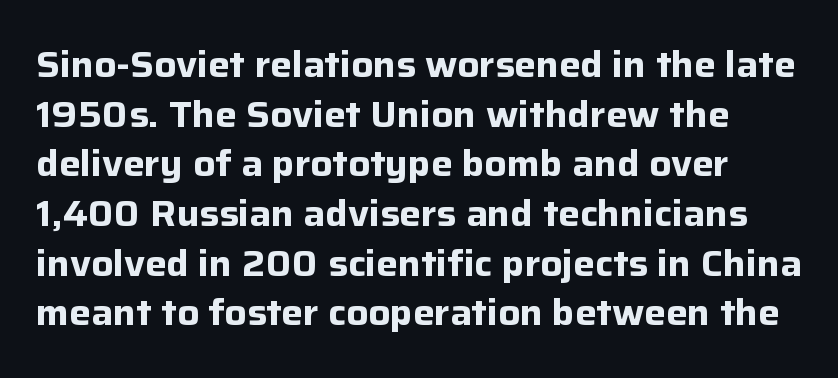
The image shows 36 px bold sans-serif type, upright; set normal line spacing (1.38x), normal letter spacing, not underlined; low stroke contrast and a medium x-height.
